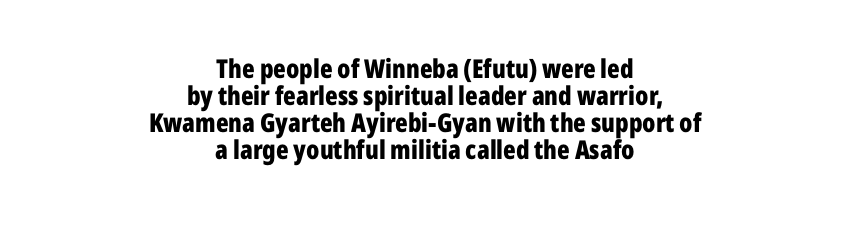
Q: Is the text bold? A: Yes.
Q: Is the text italic (slanted)? A: No, it is upright.
Q: Is the text underlined? A: No.
Q: How is the paragraph aligned? A: Centered.
Q: Is the spacing between letters normal or unusually wide? A: Normal.
Q: Is the spacing between lines tight, normal or loose? A: Tight.
